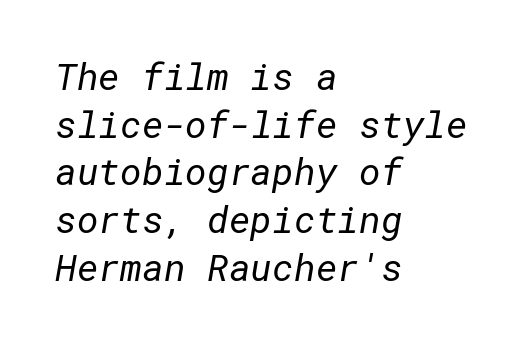
The image shows 37 px regular-weight sans-serif type; set left-aligned, normal line spacing (1.29x), normal letter spacing, not underlined; low stroke contrast and a medium x-height.
